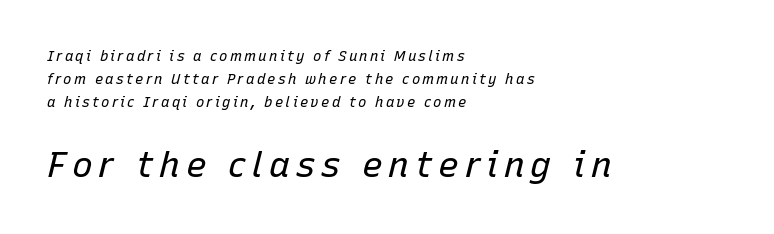
Teacher's note: observe the even left margin — that is flush-left alignment. This layout puts the modest block above and the oversized block below. Quick note: interline space is typical. Style check: oblique. The rendering uses natural spacing where letterforms have individual widths. Is the stroke heavy? The answer is a plain regular-or-lighter.
